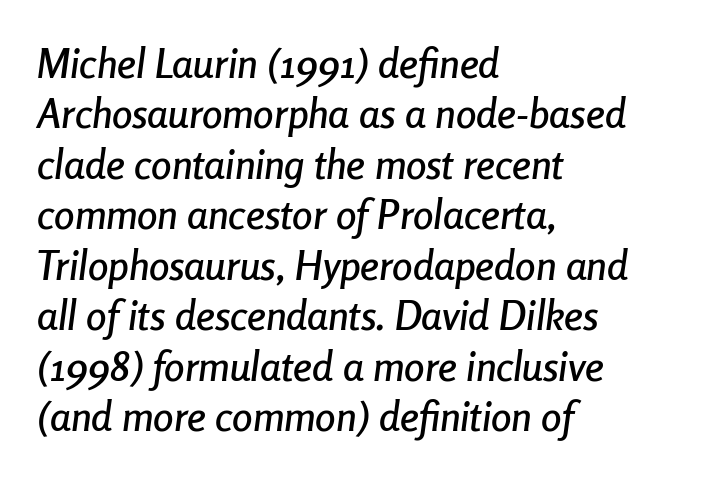
{"italic": "yes", "lean": "right", "slant_degrees": 8, "width": "condensed", "stroke_contrast": "low", "x_height": "medium", "monospaced": "no", "underline": "no", "align": "left", "line_spacing_ratio": 1.23, "letter_spacing": "normal", "letter_spacing_em": 0.0, "glyph_px": 41}
